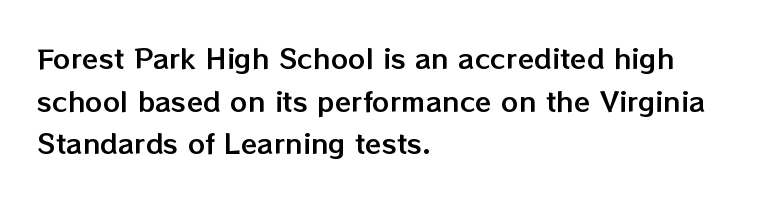
The words here are not underlined. Upright lettering throughout. This rendering leaves character spacing at its baseline value. These lines stack with their left ends in a neat column. Vertical spacing — default.
